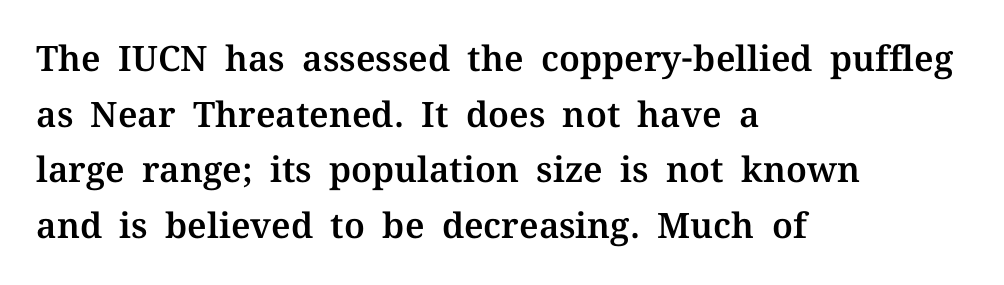
Q: Is the text italic (slanted)? A: No, it is upright.
Q: Is the typeface a serif or a sans-serif typeface? A: Serif.
Q: Is the text underlined? A: No.
Q: How is the paragraph aligned? A: Left-aligned.
Q: Is the spacing between letters normal or unusually wide? A: Normal.
Q: Is the spacing between lines tight, normal or loose? A: Normal.
Q: Width (condensed, normal, or wide)? A: Normal.
Q: Stroke contrast? A: Medium.
Q: x-height? A: Medium.
Q: Monospaced? A: No.
